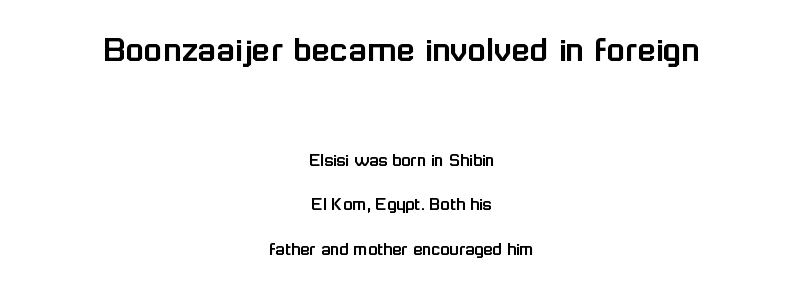
Does the copy run flush right? No — it is centered line by line. You could not count columns in this text — the font is proportionally spaced. The initial chunk of copy outweighs the following chunk in type size. The rendering uses a large line-height, opening up the rows. Is the letter spacing exaggerated? No — it looks like the ordinary default. The text was rendered using a sans face with plain stroke endings.
